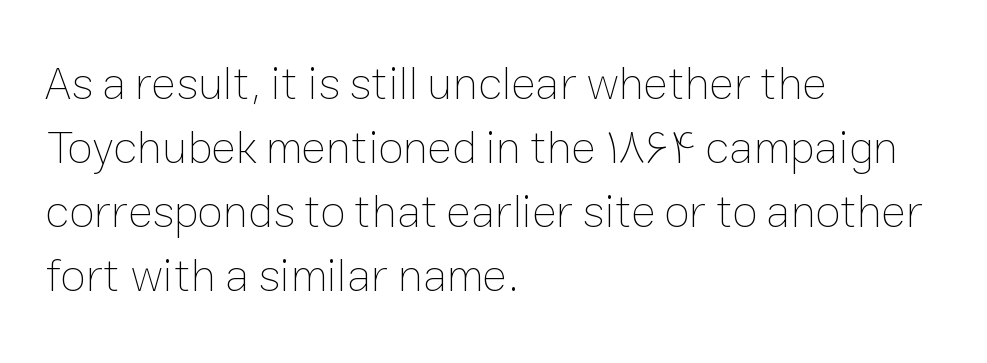
{"italic": "no", "bold": "no", "weight": "thin", "width": "normal", "stroke_contrast": "low", "x_height": "medium", "monospaced": "no", "underline": "no", "align": "left", "line_spacing": "normal", "line_spacing_ratio": 1.39, "letter_spacing": "normal", "letter_spacing_em": 0.0, "glyph_px": 46}
